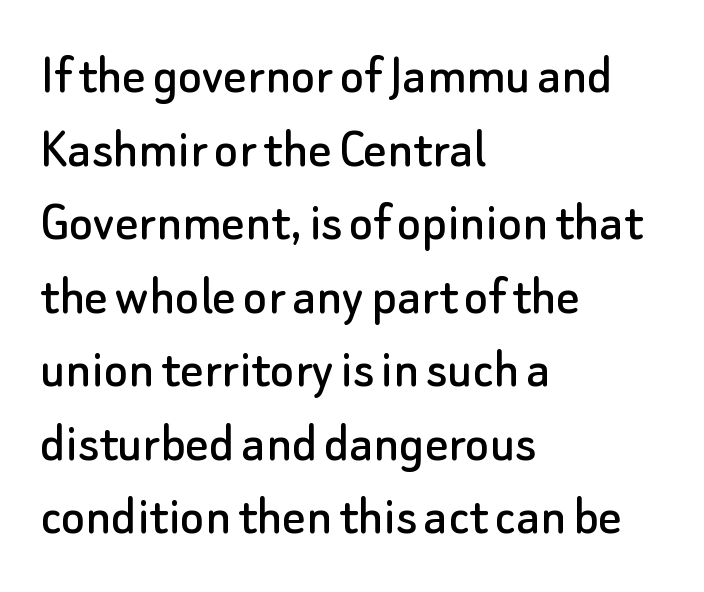
Clear beneath every line of the passage. Posture: upright roman. This rendering employs a face without finishing strokes, i.e., a sans-serif. The ragged edge is on the right, which tells us the setting is flush left. The face used here is rendered with its standard letterfit. Successive baselines arrive at the customary interval.
